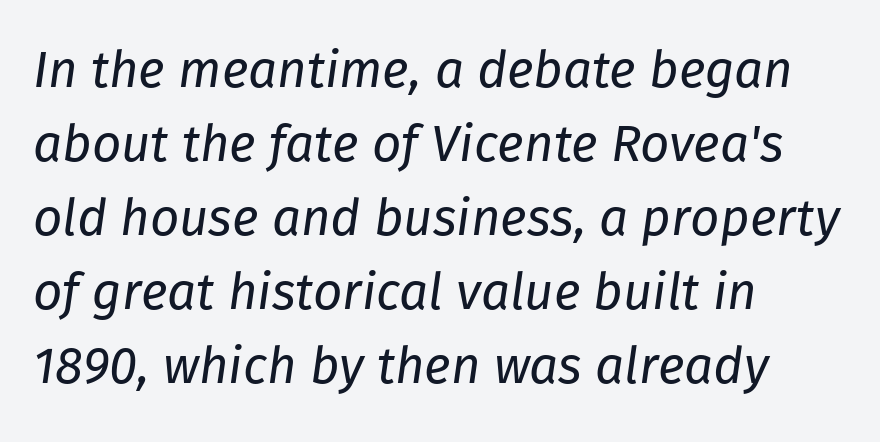
Q: Is the text bold? A: No.
Q: Is the text italic (slanted)? A: Yes, it leans right by about 8 degrees.
Q: Is the text underlined? A: No.
Q: How is the paragraph aligned? A: Left-aligned.
Q: Is the spacing between letters normal or unusually wide? A: Normal.
Q: Is the spacing between lines tight, normal or loose? A: Normal.
Q: Width (condensed, normal, or wide)? A: Normal.
Q: Stroke contrast? A: Low.
Q: x-height? A: Medium.
Q: Monospaced? A: No.
